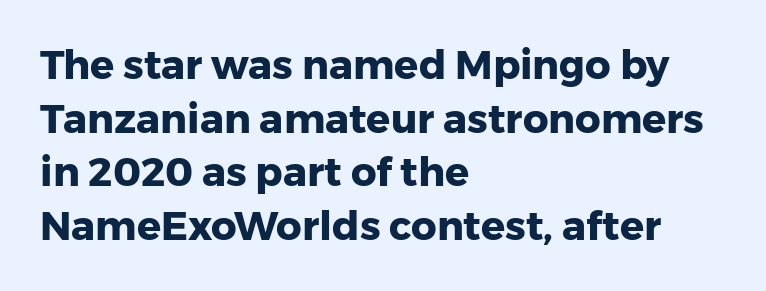
{"serif": "no", "italic": "no", "bold": "yes", "weight": "heavy", "width": "normal", "stroke_contrast": "low", "x_height": "medium", "monospaced": "no", "underline": "no", "align": "left", "line_spacing": "normal", "line_spacing_ratio": 1.34, "letter_spacing": "normal", "letter_spacing_em": 0.0, "glyph_px": 40}
